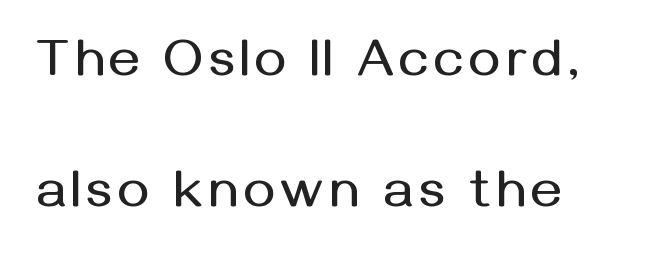
{"serif": "no", "italic": "no", "width": "normal", "stroke_contrast": "medium", "x_height": "medium", "monospaced": "no", "underline": "no", "line_spacing": "loose", "line_spacing_ratio": 2.47, "glyph_px": 53}
